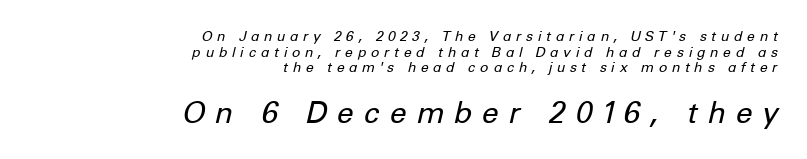
The image shows 30 px regular-weight type, italic (leaning right); set right-aligned, tight line spacing (1.11x), unusually wide letter spacing (+0.32 em), not underlined; the second (bottom) block is 2.14x larger; low stroke contrast and a medium x-height.
